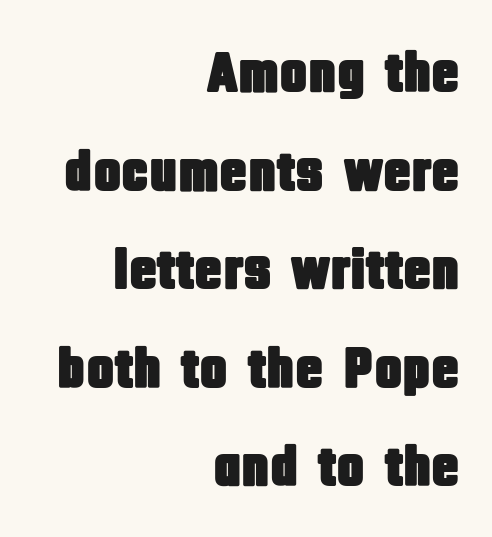
{"serif": "no", "italic": "no", "width": "condensed", "stroke_contrast": "low", "x_height": "large", "monospaced": "no", "underline": "no", "align": "right", "line_spacing": "normal", "line_spacing_ratio": 1.7, "letter_spacing": "normal", "letter_spacing_em": 0.0, "glyph_px": 58}
